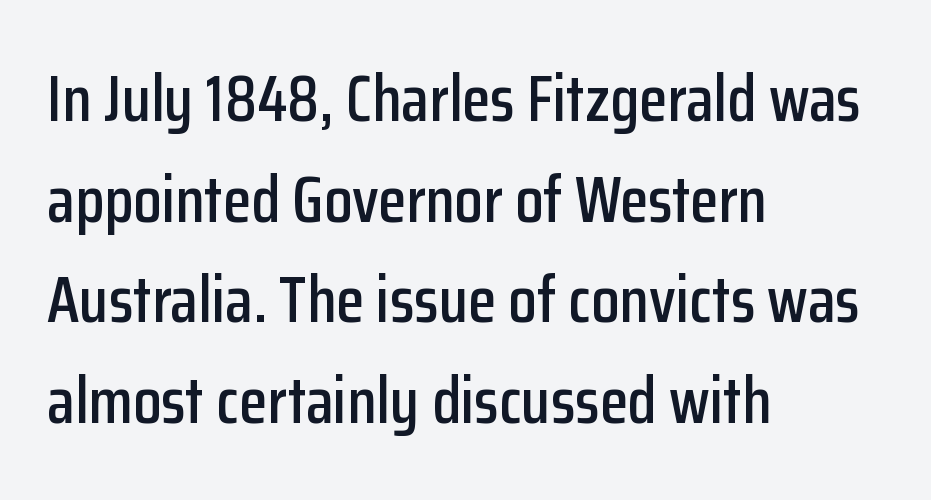
The image shows 65 px condensed sans-serif type, upright; set left-aligned, normal line spacing (1.55x), normal letter spacing, not underlined; low stroke contrast and a medium x-height.
